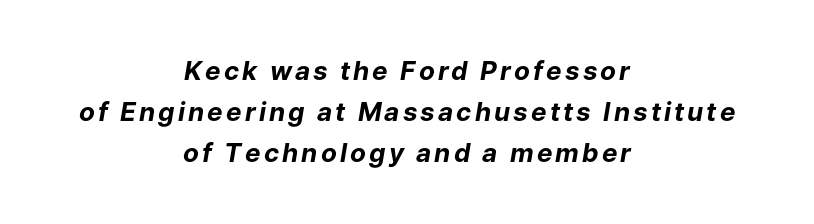
Q: Is the text bold? A: Yes.
Q: Is the text italic (slanted)? A: Yes, it leans right by about 9 degrees.
Q: Is the text underlined? A: No.
Q: How is the paragraph aligned? A: Centered.
Q: Is the spacing between lines tight, normal or loose? A: Normal.
